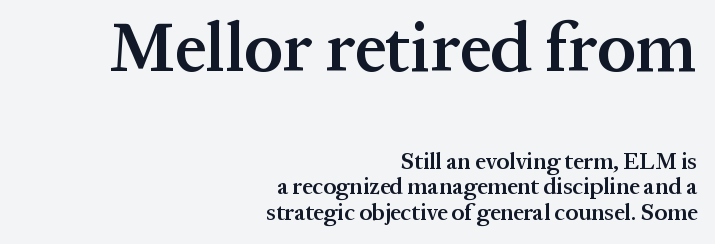
Q: Is the text bold? A: Semi-bold.
Q: Is the text italic (slanted)? A: No, it is upright.
Q: Is the typeface a serif or a sans-serif typeface? A: Serif.
Q: Is the text underlined? A: No.
Q: How is the paragraph aligned? A: Right-aligned.
Q: Is the spacing between letters normal or unusually wide? A: Normal.
Q: Is the spacing between lines tight, normal or loose? A: Tight.
Q: Which block of text is set in a larger size, the first (top) or the second (bottom)? A: The first (top) one.
Q: Width (condensed, normal, or wide)? A: Normal.
Q: Stroke contrast? A: Medium.
Q: x-height? A: Medium.
Q: Monospaced? A: No.
